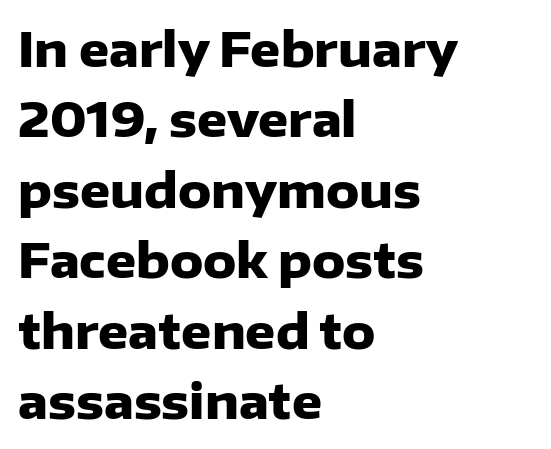
{"serif": "no", "italic": "no", "bold": "yes", "weight": "heavy", "width": "normal", "stroke_contrast": "low", "x_height": "medium", "monospaced": "no", "underline": "no", "align": "left", "line_spacing": "normal", "line_spacing_ratio": 1.5, "letter_spacing": "normal", "letter_spacing_em": 0.0, "glyph_px": 47}
